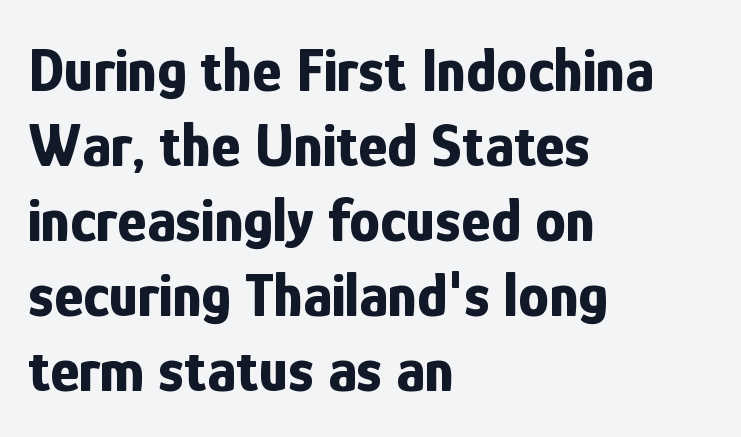
{"serif": "no", "italic": "no", "bold": "yes", "weight": "bold", "width": "condensed", "stroke_contrast": "low", "x_height": "medium", "monospaced": "no", "underline": "no", "align": "left", "line_spacing_ratio": 1.21, "letter_spacing": "normal", "letter_spacing_em": 0.0, "glyph_px": 62}
